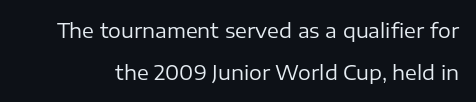
Style check: upright. Weight: regular or lighter. Characters follow at the spacing the type designer built in. Underline: absent. This block would shrink considerably if given ordinary leading; it's expanded now.
